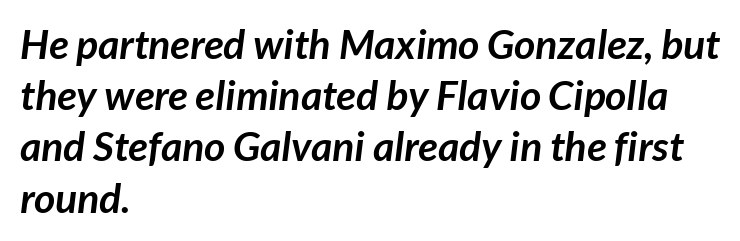
Q: Is the text bold? A: Yes.
Q: Is the typeface a serif or a sans-serif typeface? A: Sans-serif.
Q: Is the text underlined? A: No.
Q: How is the paragraph aligned? A: Left-aligned.
Q: Is the spacing between letters normal or unusually wide? A: Normal.
Q: Is the spacing between lines tight, normal or loose? A: Normal.
Q: Width (condensed, normal, or wide)? A: Normal.
Q: Stroke contrast? A: Low.
Q: x-height? A: Medium.
Q: Monospaced? A: No.
